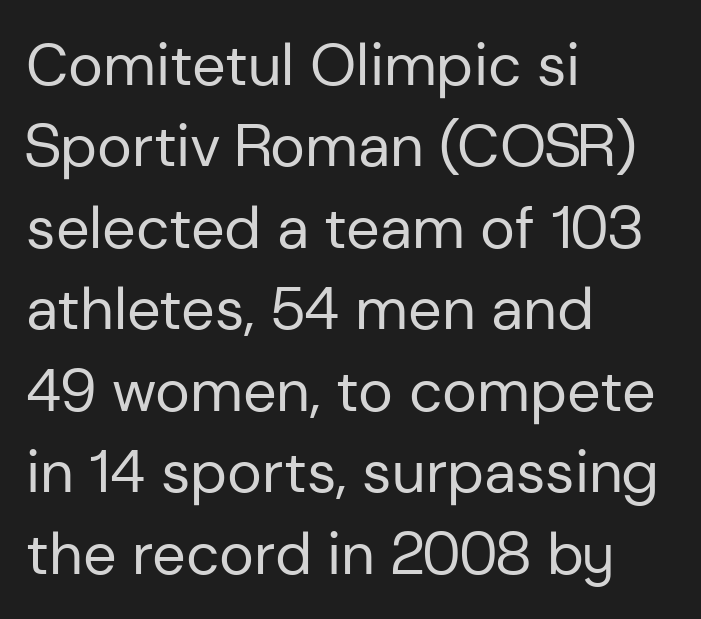
Q: Is the text bold? A: No.
Q: Is the text italic (slanted)? A: No, it is upright.
Q: Is the typeface a serif or a sans-serif typeface? A: Sans-serif.
Q: Is the text underlined? A: No.
Q: How is the paragraph aligned? A: Left-aligned.
Q: Is the spacing between letters normal or unusually wide? A: Normal.
Q: Is the spacing between lines tight, normal or loose? A: Normal.
Q: Width (condensed, normal, or wide)? A: Normal.
Q: Stroke contrast? A: Low.
Q: x-height? A: Medium.
Q: Monospaced? A: No.
